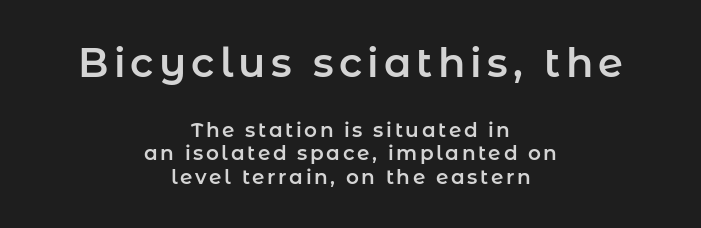
Caption: upper text group enlarged, lower text group reduced. The passage shown is typed in a proportional face where columns would drift. Tall strokes in this sample are plumb rather than angled. The letters carry no serifs — their stems end cleanly without finishing strokes. The passage shown is not underscored anywhere.
